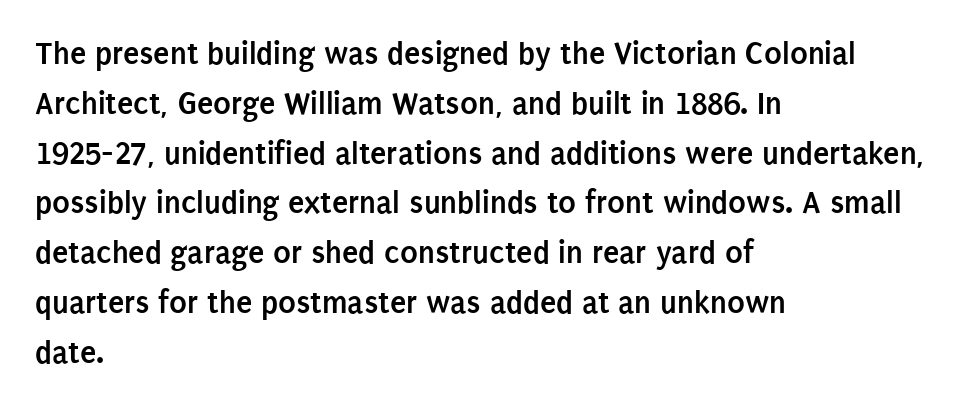
Q: Is the text bold? A: Yes.
Q: Is the text italic (slanted)? A: No, it is upright.
Q: Is the typeface a serif or a sans-serif typeface? A: Sans-serif.
Q: Is the text underlined? A: No.
Q: How is the paragraph aligned? A: Left-aligned.
Q: Is the spacing between letters normal or unusually wide? A: Normal.
Q: Is the spacing between lines tight, normal or loose? A: Normal.
Q: Width (condensed, normal, or wide)? A: Condensed.
Q: Stroke contrast? A: Low.
Q: x-height? A: Large.
Q: Monospaced? A: No.
